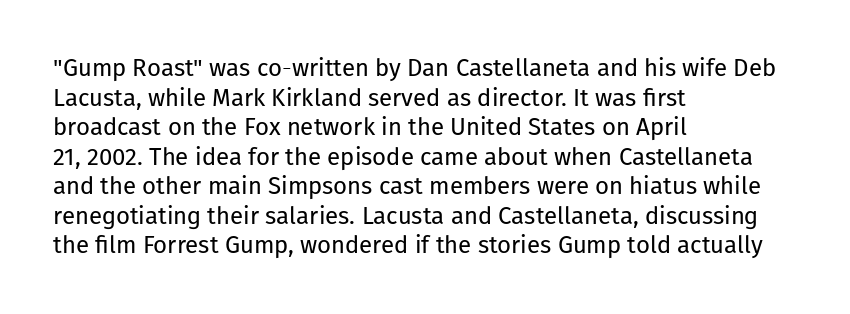
The image shows 24 px text type, upright; set left-aligned, line spacing 1.23x, normal letter spacing, not underlined.
